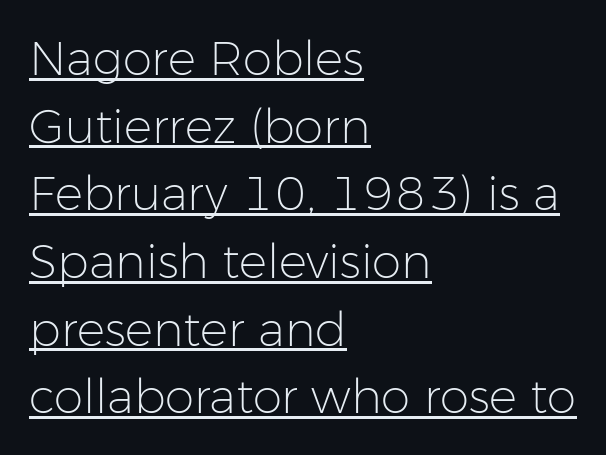
The image shows 47 px light sans-serif type, upright; set left-aligned, normal line spacing (1.44x), normal letter spacing, underlined; low stroke contrast and a medium x-height.
